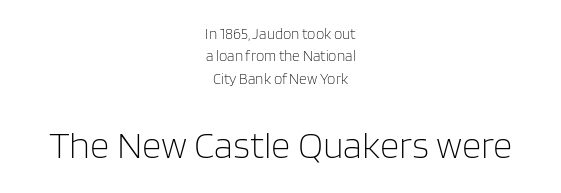
{"serif": "no", "italic": "no", "bold": "no", "weight": "light", "width": "normal", "stroke_contrast": "low", "x_height": "large", "monospaced": "no", "underline": "no", "align": "center", "line_spacing": "normal", "line_spacing_ratio": 1.49, "letter_spacing": "normal", "letter_spacing_em": 0.0, "larger_block": "second", "size_ratio": 2.53, "glyph_px": 38}
